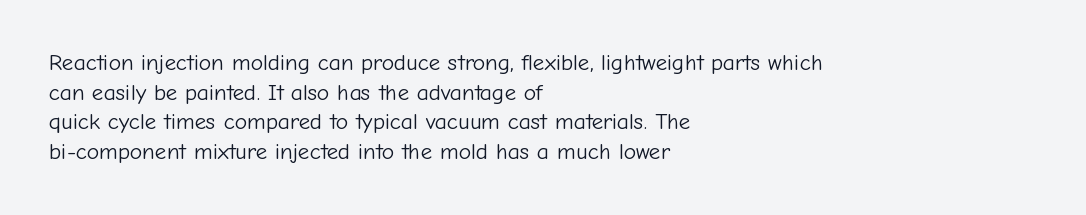
The lines sit at an ordinary, default distance from one another. The rag falls on the right side of this text block. The characters are drawn with everyday or finer stroke widths. Descender tails drop into unmarked territory.
